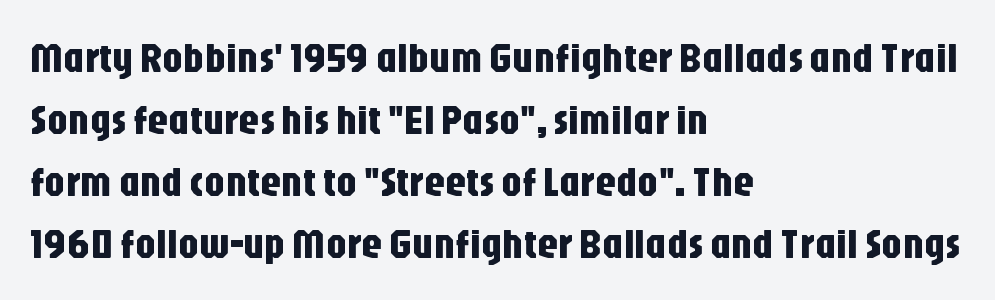
Q: Is the text italic (slanted)? A: No, it is upright.
Q: Is the typeface a serif or a sans-serif typeface? A: Sans-serif.
Q: Is the text underlined? A: No.
Q: How is the paragraph aligned? A: Left-aligned.
Q: Is the spacing between letters normal or unusually wide? A: Normal.
Q: Is the spacing between lines tight, normal or loose? A: Normal.
Q: Width (condensed, normal, or wide)? A: Condensed.
Q: Stroke contrast? A: Low.
Q: x-height? A: Large.
Q: Monospaced? A: No.
